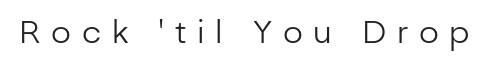
Quick note: underline off. Each word looks stretched out because of the extra space between its letters. Note: no serifs on the glyphs. Compared with a typical body face, this is equally light or lighter still. Vertical strokes here are truly vertical. Spacing verdict: proportional, widths tailored to each character.
